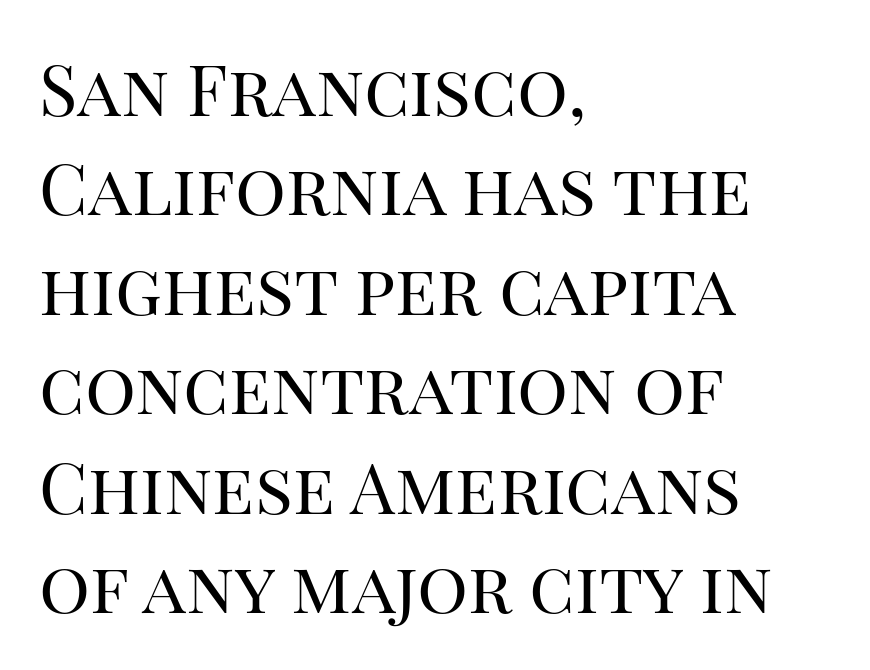
{"serif": "yes", "italic": "no", "bold": "no", "weight": "regular", "width": "normal", "stroke_contrast": "high", "x_height": "large", "monospaced": "no", "underline": "no", "align": "left", "line_spacing": "normal", "line_spacing_ratio": 1.4, "letter_spacing": "normal", "letter_spacing_em": 0.0, "glyph_px": 71}
